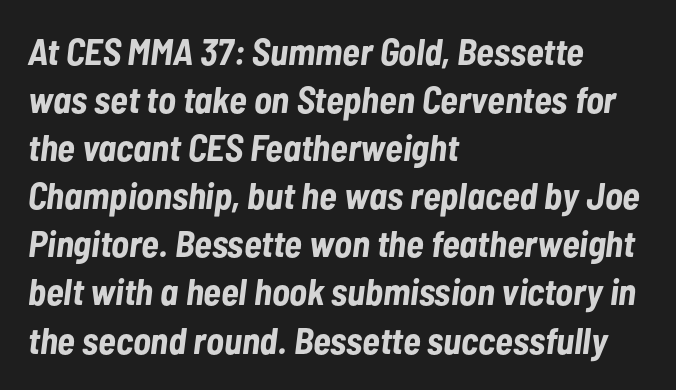
Q: Is the text bold? A: Yes.
Q: Is the text italic (slanted)? A: Yes, it leans right by about 7 degrees.
Q: Is the text underlined? A: No.
Q: How is the paragraph aligned? A: Left-aligned.
Q: Is the spacing between letters normal or unusually wide? A: Normal.
Q: Is the spacing between lines tight, normal or loose? A: Normal.
Q: Width (condensed, normal, or wide)? A: Condensed.
Q: Stroke contrast? A: Low.
Q: x-height? A: Medium.
Q: Monospaced? A: No.
